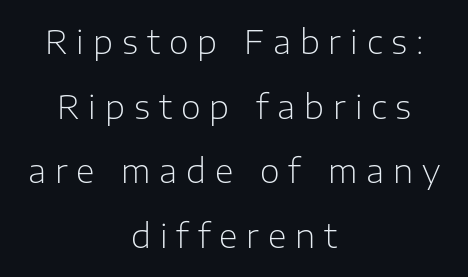
{"serif": "no", "italic": "no", "bold": "no", "weight": "light", "width": "normal", "stroke_contrast": "low", "x_height": "medium", "monospaced": "no", "underline": "no", "align": "center", "line_spacing": "loose", "line_spacing_ratio": 2.02, "letter_spacing": "wide", "letter_spacing_em": 0.28, "glyph_px": 32}
